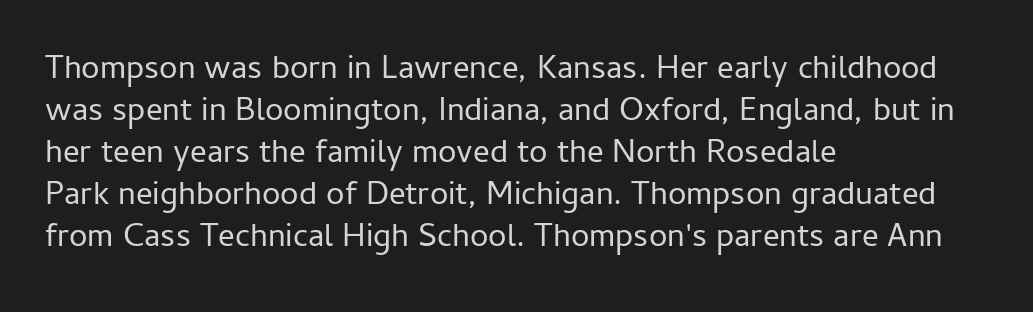
Q: Is the text bold? A: No.
Q: Is the text italic (slanted)? A: No, it is upright.
Q: Is the typeface a serif or a sans-serif typeface? A: Sans-serif.
Q: Is the text underlined? A: No.
Q: How is the paragraph aligned? A: Left-aligned.
Q: Is the spacing between letters normal or unusually wide? A: Normal.
Q: Is the spacing between lines tight, normal or loose? A: Normal.
Q: Width (condensed, normal, or wide)? A: Normal.
Q: Stroke contrast? A: Low.
Q: x-height? A: Medium.
Q: Monospaced? A: No.
